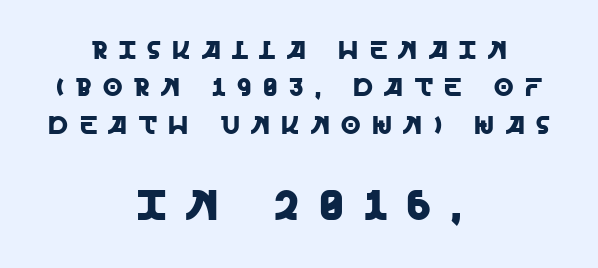
{"serif": "no", "italic": "no", "width": "normal", "x_height": "large", "monospaced": "no", "underline": "no", "align": "center", "line_spacing": "normal", "line_spacing_ratio": 1.5, "letter_spacing": "wide", "letter_spacing_em": 0.46, "larger_block": "second", "size_ratio": 1.72, "glyph_px": 43}
